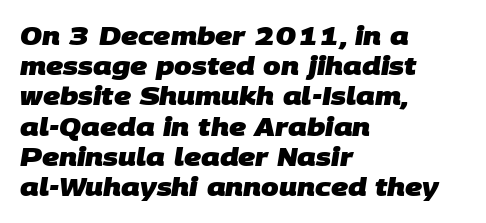
Default kerning and tracking; the words read as compact shapes. The text block is weighted toward the left margin, trailing off unevenly rightward. Only glyphs here, with clear space below each row. Pretty heavy lettering here — definitely bold.
